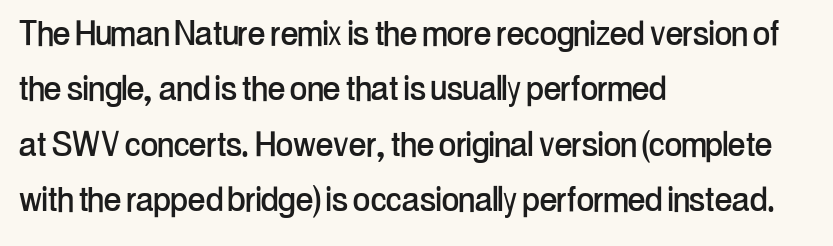
The image shows 42 px condensed sans-serif type, upright; set left-aligned, normal line spacing (1.32x), normal letter spacing, not underlined; low stroke contrast and a medium x-height.
